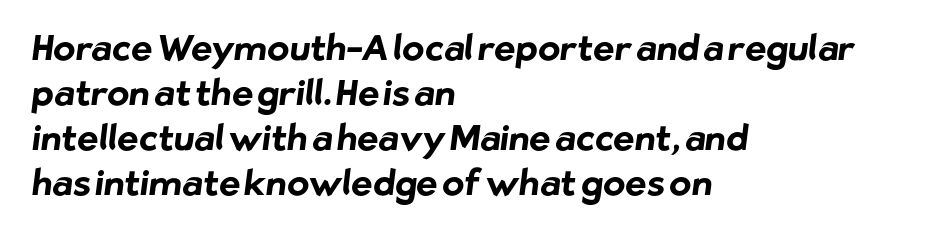
The rendering uses natural spacing where letterforms have individual widths. The horizontal fit of the characters is conventional and even. These words are printed bold, with thick strokes throughout. Nope, no serifs anywhere on these letters. Baseline-to-baseline distance is the conventional proportion of letter height. Any mark beneath the type? The region is blank.
